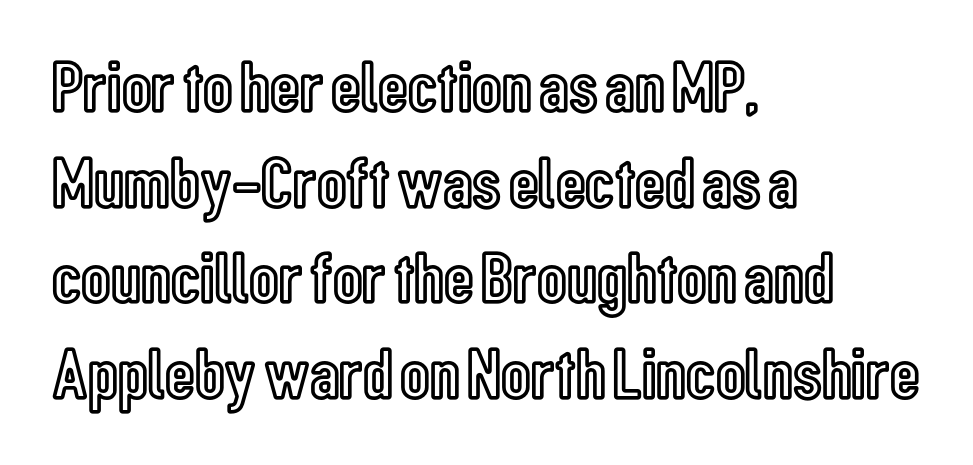
Q: Is the text italic (slanted)? A: No, it is upright.
Q: Is the text underlined? A: No.
Q: How is the paragraph aligned? A: Left-aligned.
Q: Is the spacing between letters normal or unusually wide? A: Normal.
Q: Is the spacing between lines tight, normal or loose? A: Normal.
Q: Width (condensed, normal, or wide)? A: Condensed.
Q: x-height? A: Medium.
Q: Monospaced? A: No.
